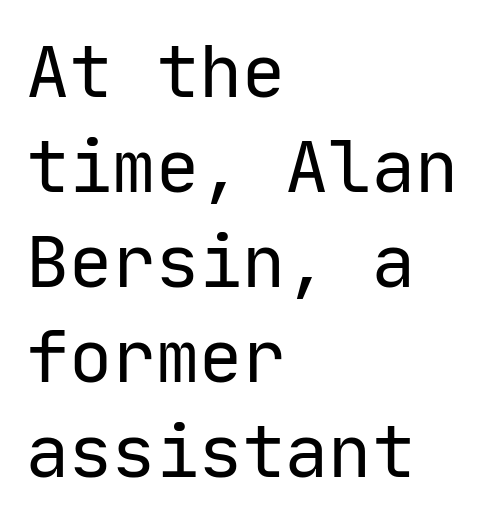
This sample is left-justified, so line endings fall wherever the words run out. The glyphs in this specimen are sans serif. The characters are drawn with everyday or finer stroke widths. This is roman type, the default non-slanted kind. In terms of leading, this rendering sits right in the middle. The rendering keeps characters at their native spacing.
